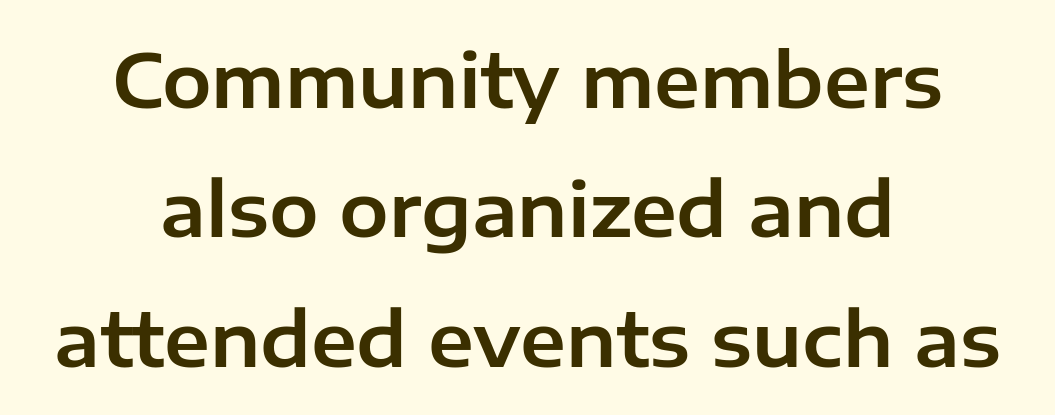
The image shows 74 px sans-serif type, upright; set centered, line spacing 1.75x, normal letter spacing, not underlined; low stroke contrast and a medium x-height.
